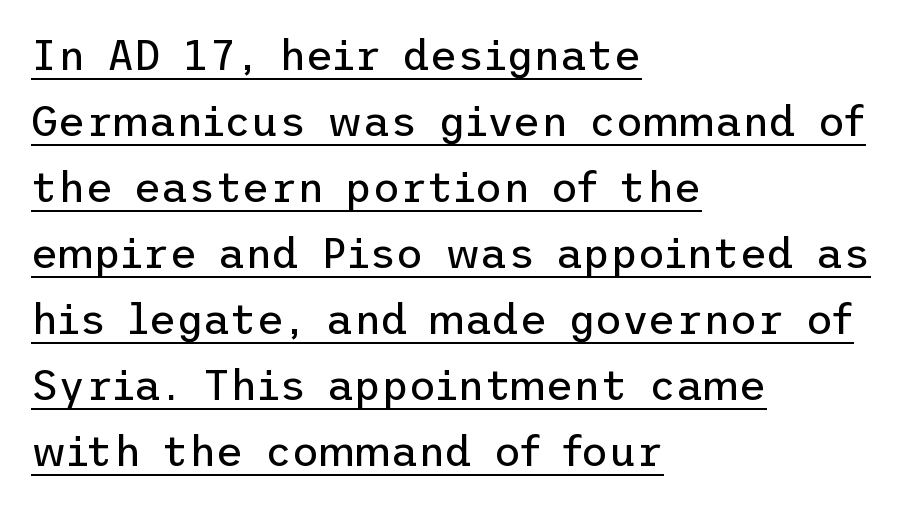
The image shows 42 px regular-weight sans-serif type, upright; set left-aligned, normal line spacing (1.57x), normal letter spacing, underlined; low stroke contrast and a medium x-height.
